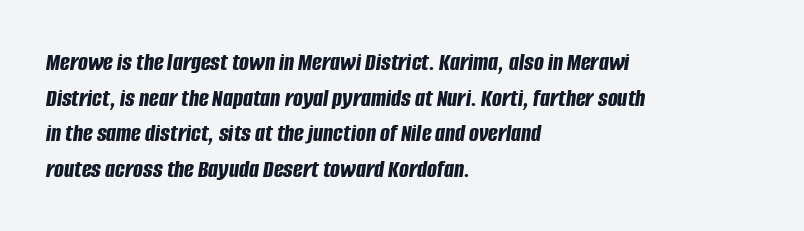
The image shows 26 px bold type, italic (leaning right); set left-aligned, normal line spacing (1.37x), normal letter spacing, not underlined.
